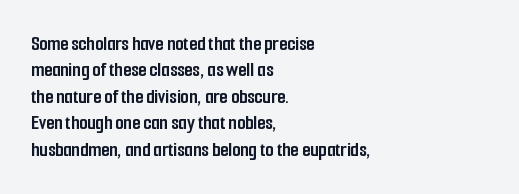
Q: Is the text bold? A: Yes.
Q: Is the text italic (slanted)? A: No, it is upright.
Q: Is the text underlined? A: No.
Q: How is the paragraph aligned? A: Left-aligned.
Q: Is the spacing between letters normal or unusually wide? A: Normal.
Q: Is the spacing between lines tight, normal or loose? A: Normal.
